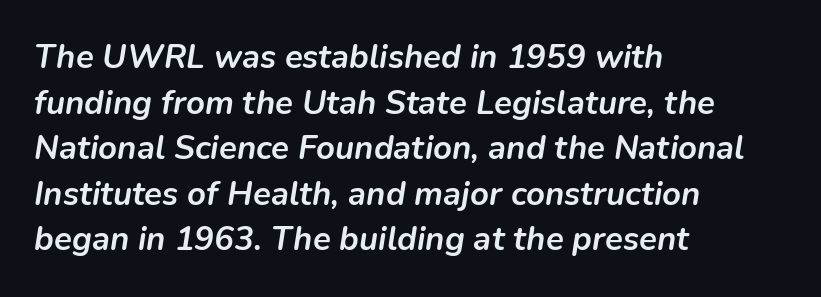
{"italic": "yes", "lean": "right", "slant_degrees": 9, "bold": "yes", "weight": "semibold", "width": "normal", "stroke_contrast": "low", "x_height": "medium", "monospaced": "no", "underline": "no", "align": "left", "line_spacing": "normal", "line_spacing_ratio": 1.38, "letter_spacing": "normal", "letter_spacing_em": 0.0, "glyph_px": 33}
